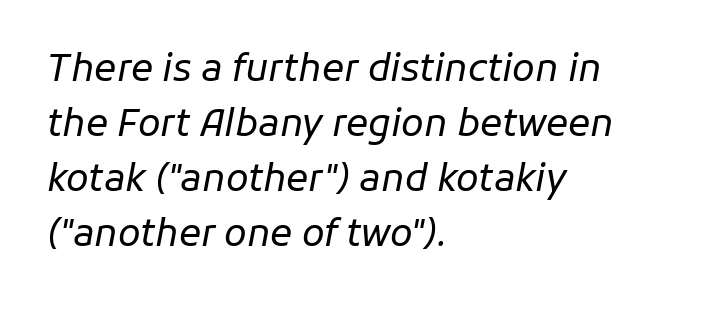
The image shows 37 px regular-weight type, italic (leaning right); set left-aligned, normal line spacing (1.49x), normal letter spacing, not underlined; low stroke contrast and a medium x-height.
